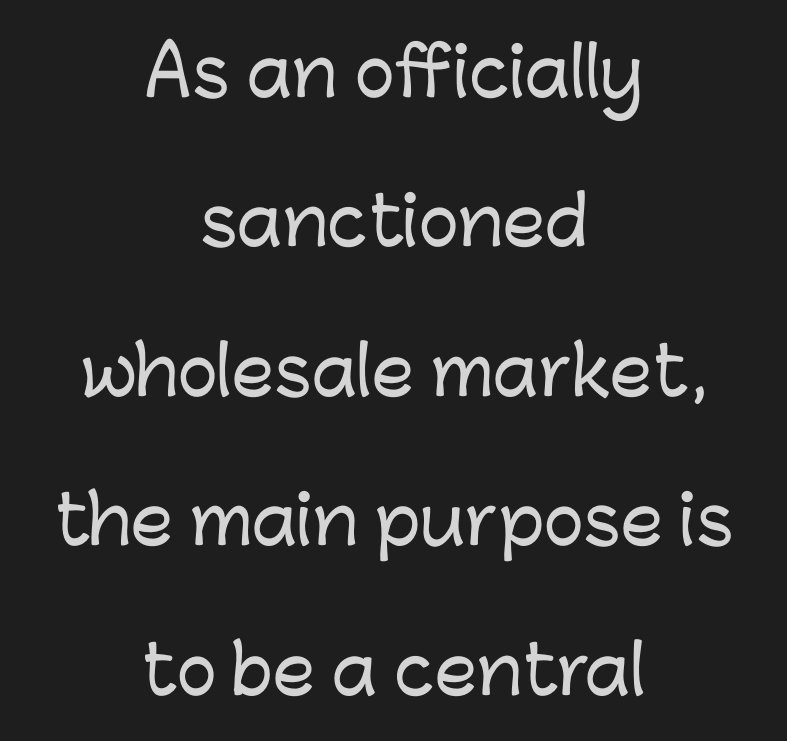
{"serif": "no", "italic": "no", "width": "normal", "stroke_contrast": "low", "x_height": "medium", "monospaced": "no", "underline": "no", "align": "center", "line_spacing": "loose", "line_spacing_ratio": 2.23, "letter_spacing": "normal", "letter_spacing_em": 0.0, "glyph_px": 67}
